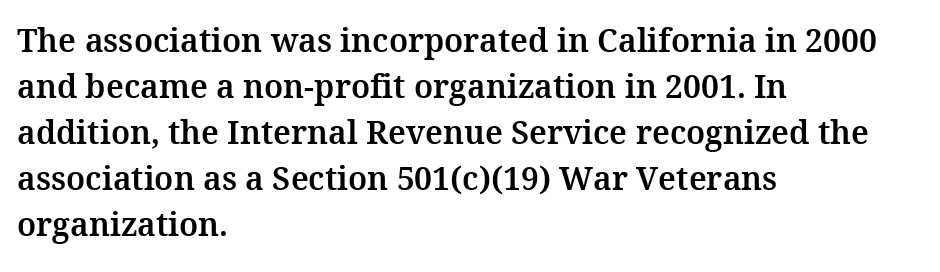
Q: Is the text italic (slanted)? A: No, it is upright.
Q: Is the typeface a serif or a sans-serif typeface? A: Serif.
Q: Is the text underlined? A: No.
Q: How is the paragraph aligned? A: Left-aligned.
Q: Is the spacing between letters normal or unusually wide? A: Normal.
Q: Is the spacing between lines tight, normal or loose? A: Normal.
Q: Width (condensed, normal, or wide)? A: Normal.
Q: Stroke contrast? A: Medium.
Q: x-height? A: Medium.
Q: Monospaced? A: No.
